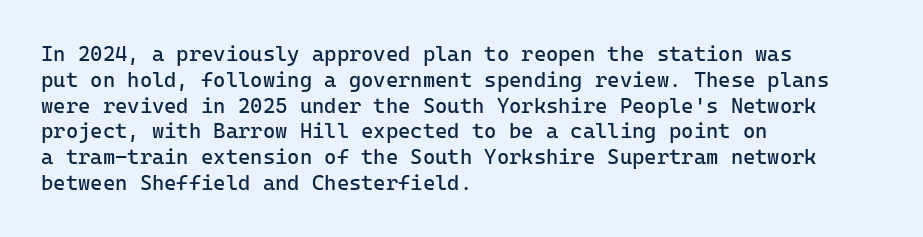
Visually the block forms a straight wall on the left and a jagged coastline on the right. This sample uses plain, unmodified letter spacing. The face looks like a standard text weight, possibly lighter. Check under the words: just untouched page. Does the lettering tilt? It doesn't — this is upright.
